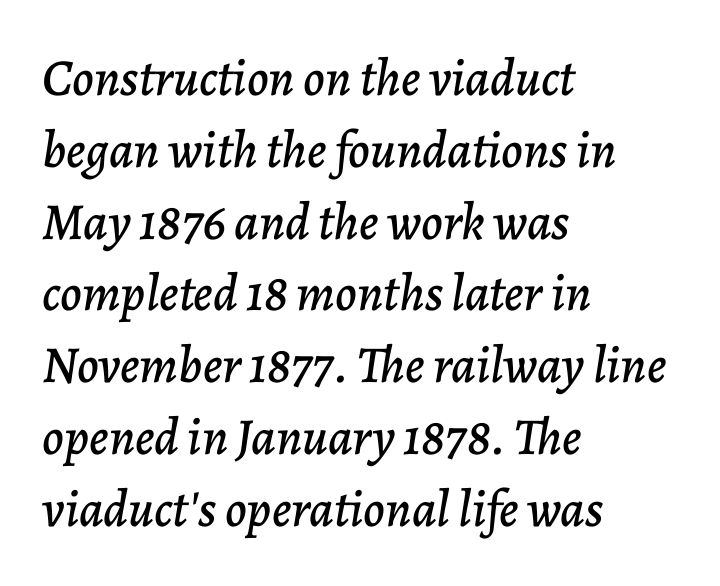
The image shows 52 px text type, italic (leaning right); set left-aligned, normal line spacing (1.38x), normal letter spacing, not underlined; low stroke contrast and a medium x-height.
